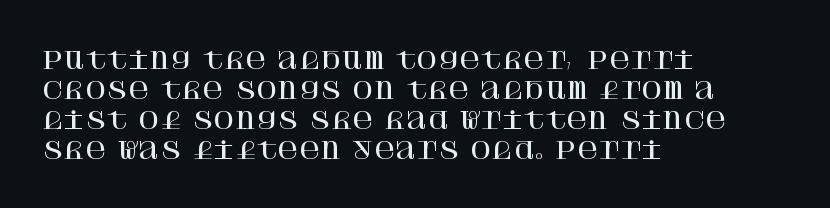
{"italic": "no", "underline": "no", "align": "left", "line_spacing": "normal", "line_spacing_ratio": 1.31, "letter_spacing": "normal", "letter_spacing_em": 0.0, "glyph_px": 23}
